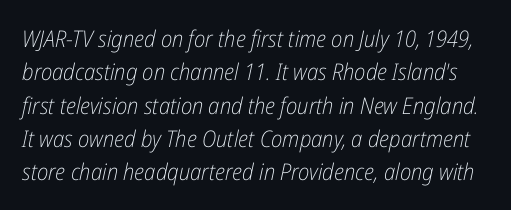
Q: Is the text bold? A: No.
Q: Is the text italic (slanted)? A: Yes, it leans right by about 12 degrees.
Q: Is the text underlined? A: No.
Q: Is the spacing between letters normal or unusually wide? A: Normal.
Q: Is the spacing between lines tight, normal or loose? A: Normal.
